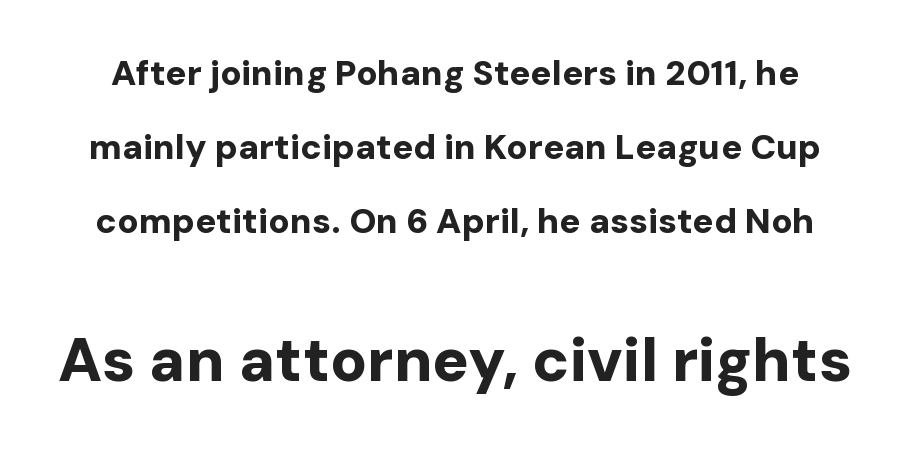
The image shows 61 px bold sans-serif type, upright; set loose line spacing (2.11x), normal letter spacing, not underlined; the second (bottom) block is 1.74x larger; low stroke contrast and a medium x-height.
